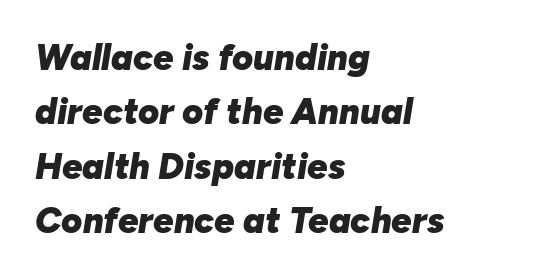
The image shows 36 px heavy type, italic (leaning right); set left-aligned, normal line spacing (1.51x), normal letter spacing, not underlined; low stroke contrast and a medium x-height.
